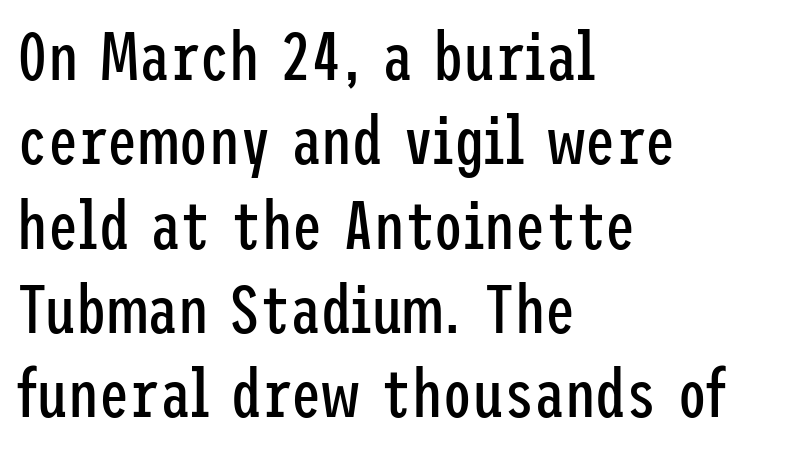
The letterforms sit at book weight or below. Visually the block forms a straight wall on the left and a jagged coastline on the right. Serif or sans? Sans — the stroke terminals are bare. Upright lettering throughout. Tracking here is standard; glyphs follow each other at the usual distance. Words float on clear page, feet unadorned.
